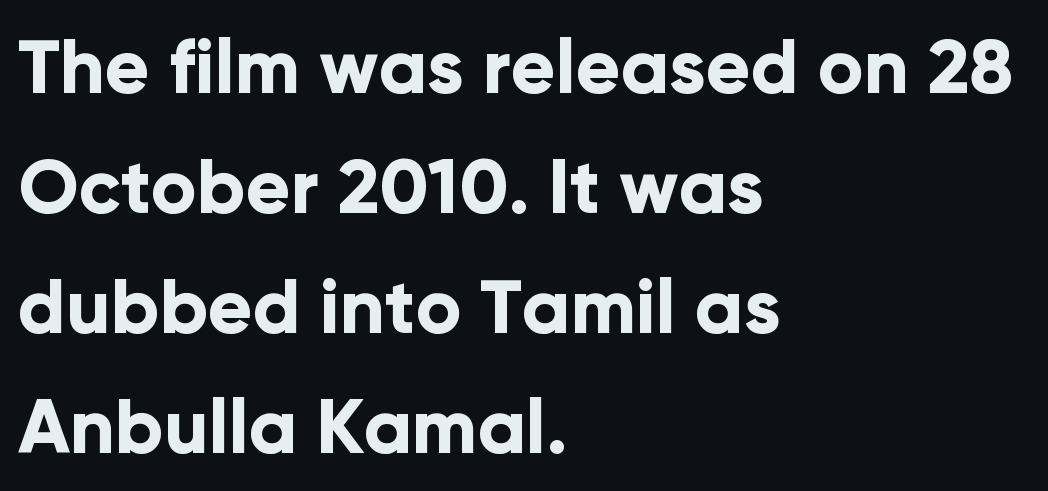
The image shows 75 px bold sans-serif type, upright; set left-aligned, normal line spacing (1.6x), normal letter spacing, not underlined; low stroke contrast and a medium x-height.
